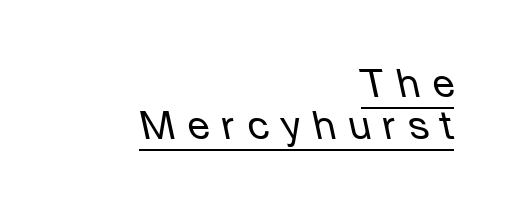
Q: Is the text bold? A: No.
Q: Is the text italic (slanted)? A: Yes, it leans left by about 12 degrees.
Q: Is the text underlined? A: Yes.
Q: How is the paragraph aligned? A: Right-aligned.
Q: Is the spacing between letters normal or unusually wide? A: Unusually wide.
Q: Is the spacing between lines tight, normal or loose? A: Tight.
Q: Width (condensed, normal, or wide)? A: Normal.
Q: Stroke contrast? A: Low.
Q: x-height? A: Medium.
Q: Monospaced? A: No.
